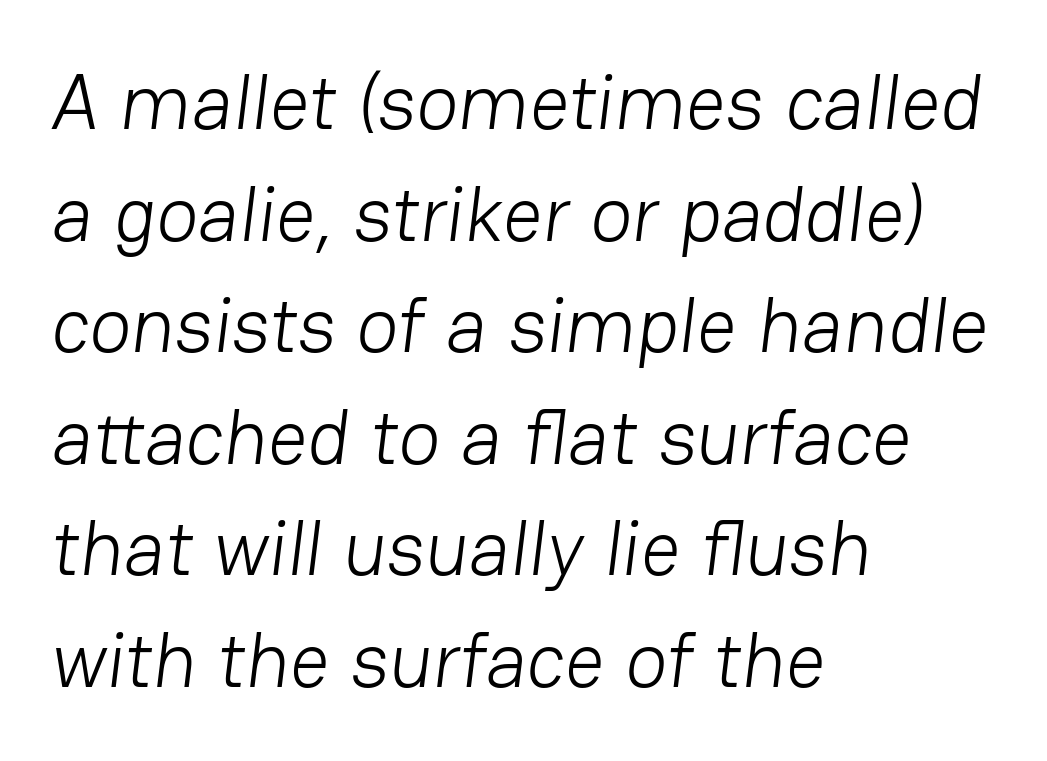
{"serif": "no", "bold": "no", "weight": "light", "width": "normal", "stroke_contrast": "low", "x_height": "medium", "monospaced": "no", "underline": "no", "align": "left", "line_spacing": "normal", "line_spacing_ratio": 1.43, "letter_spacing": "normal", "letter_spacing_em": 0.0, "glyph_px": 78}
